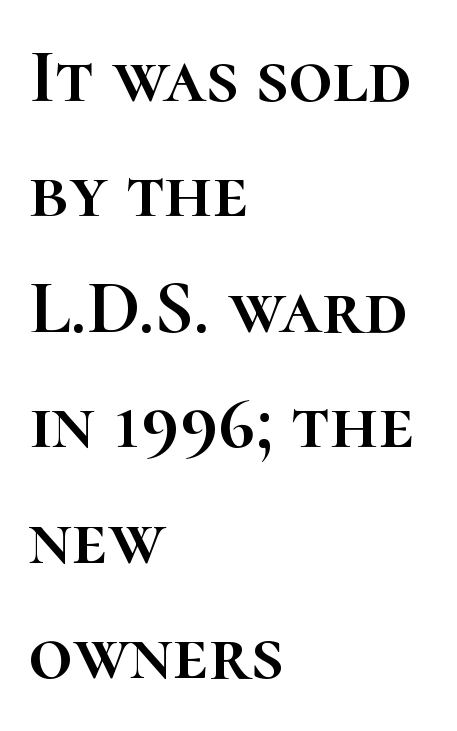
Q: Is the text italic (slanted)? A: No, it is upright.
Q: Is the text underlined? A: No.
Q: How is the paragraph aligned? A: Left-aligned.
Q: Is the spacing between letters normal or unusually wide? A: Normal.
Q: Is the spacing between lines tight, normal or loose? A: Normal.
Q: Width (condensed, normal, or wide)? A: Normal.
Q: Stroke contrast? A: High.
Q: x-height? A: Medium.
Q: Monospaced? A: No.
